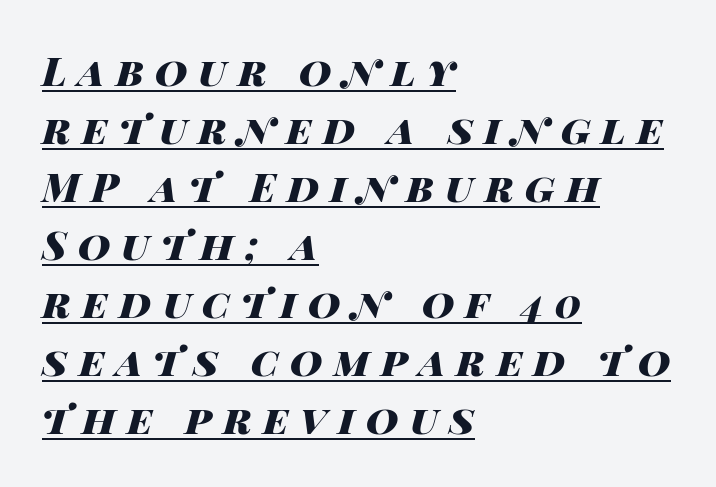
{"italic": "yes", "lean": "right", "slant_degrees": 14, "bold": "yes", "weight": "heavy", "width": "wide", "stroke_contrast": "high", "x_height": "large", "monospaced": "no", "underline": "yes", "align": "left", "line_spacing": "normal", "line_spacing_ratio": 1.45, "letter_spacing": "wide", "letter_spacing_em": 0.28, "glyph_px": 40}
